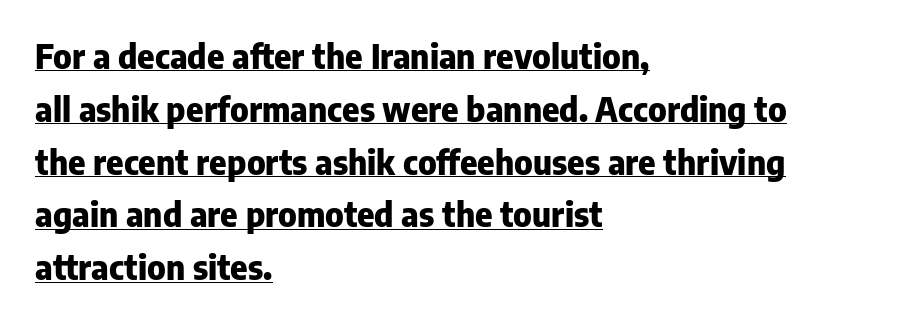
Nobody touched the tracking dial on this one. The words here are underlined. What kind of face is this? One without serifs — a sans. In terms of posture, this sample is upright. Regarding leading, the lines here are spaced in the standard way. All the whitespace from short lines collects on the right.
